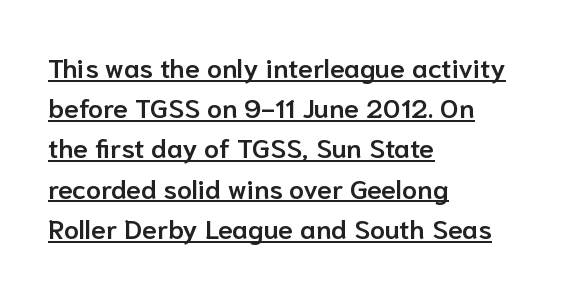
The image shows 27 px text type, upright; set left-aligned, normal line spacing (1.49x), normal letter spacing, underlined.
